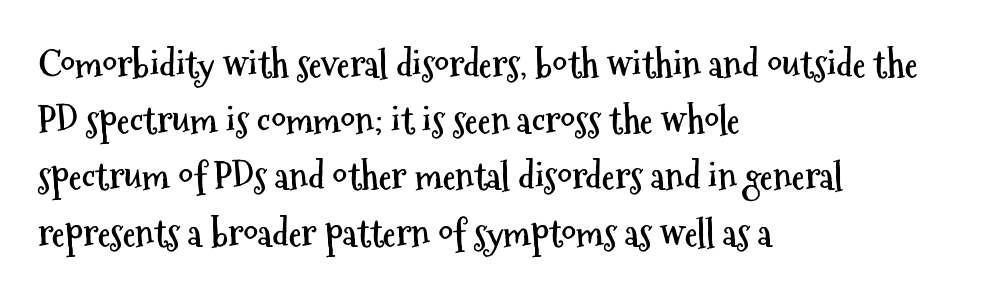
The image shows 37 px semibold, condensed sans-serif type, upright; set left-aligned, normal line spacing (1.52x), normal letter spacing, not underlined; medium stroke contrast and a medium x-height.
